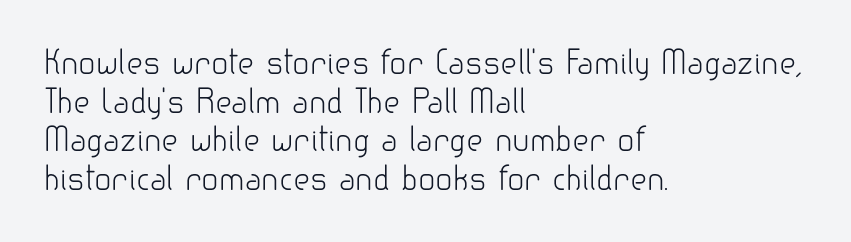
Does extra space separate the letters? No, they use regular spacing. Is this a fixed-width face? No — the glyphs have proportional, varying widths. The weight tops out at a normal text grade. No word sits above an underline. The ragged edge is on the right, which tells us the setting is flush left.
